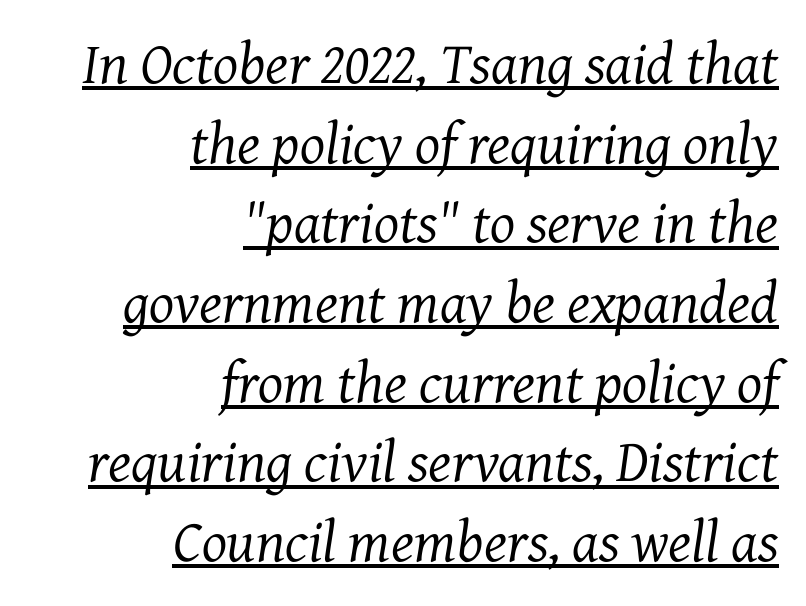
The image shows 59 px regular-weight serif type, italic (leaning right); set right-aligned, normal line spacing (1.35x), normal letter spacing, underlined; medium stroke contrast and a medium x-height.
